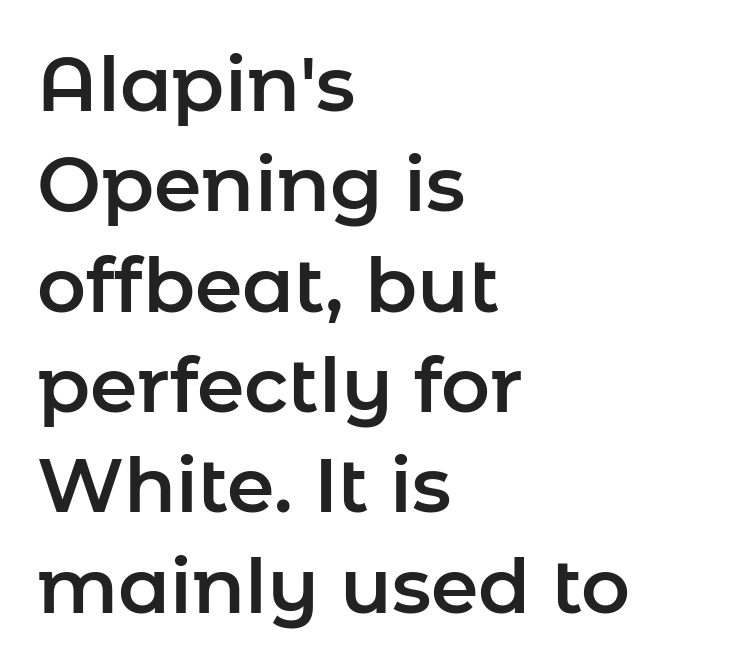
{"serif": "no", "italic": "no", "width": "normal", "stroke_contrast": "low", "x_height": "medium", "monospaced": "no", "underline": "no", "align": "left", "line_spacing": "normal", "line_spacing_ratio": 1.32, "letter_spacing": "normal", "letter_spacing_em": 0.0, "glyph_px": 76}
